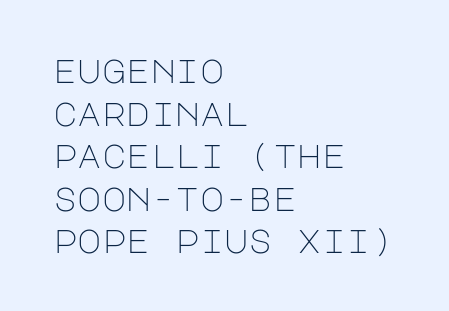
The image shows 33 px light sans-serif type, upright; set left-aligned, normal line spacing (1.29x), normal letter spacing, not underlined; low stroke contrast and a large x-height.
